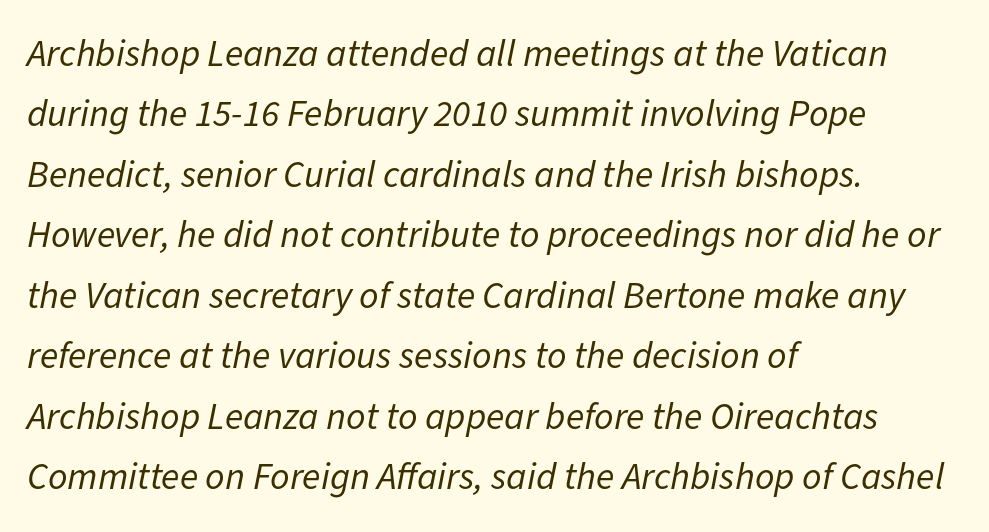
Does extra space separate the letters? No, they use regular spacing. Compared with ordinary roman type, these characters are visibly tilted. Layout note: lines flush left. A typesetter would call this leading conventional body-copy spacing.
